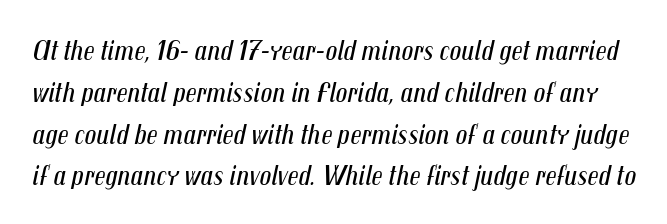
Q: Is the text bold? A: No.
Q: Is the text italic (slanted)? A: Yes, it leans right by about 12 degrees.
Q: Is the text underlined? A: No.
Q: Is the spacing between letters normal or unusually wide? A: Normal.
Q: Is the spacing between lines tight, normal or loose? A: Normal.
Q: Width (condensed, normal, or wide)? A: Condensed.
Q: Stroke contrast? A: Medium.
Q: x-height? A: Medium.
Q: Monospaced? A: No.
